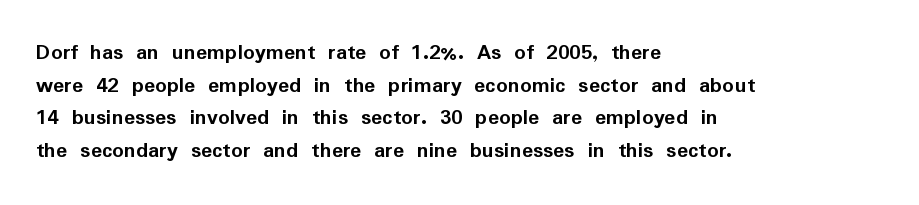
Q: Is the text bold? A: Yes.
Q: Is the text italic (slanted)? A: No, it is upright.
Q: Is the text underlined? A: No.
Q: How is the paragraph aligned? A: Left-aligned.
Q: Is the spacing between letters normal or unusually wide? A: Normal.
Q: Is the spacing between lines tight, normal or loose? A: Normal.
